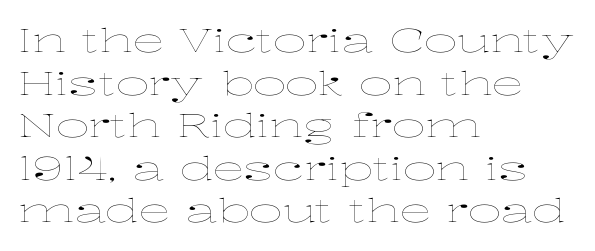
Q: Is the text bold? A: No.
Q: Is the text italic (slanted)? A: No, it is upright.
Q: Is the text underlined? A: No.
Q: How is the paragraph aligned? A: Left-aligned.
Q: Is the spacing between letters normal or unusually wide? A: Normal.
Q: Is the spacing between lines tight, normal or loose? A: Normal.
Q: Width (condensed, normal, or wide)? A: Wide.
Q: Stroke contrast? A: Low.
Q: x-height? A: Medium.
Q: Monospaced? A: No.
